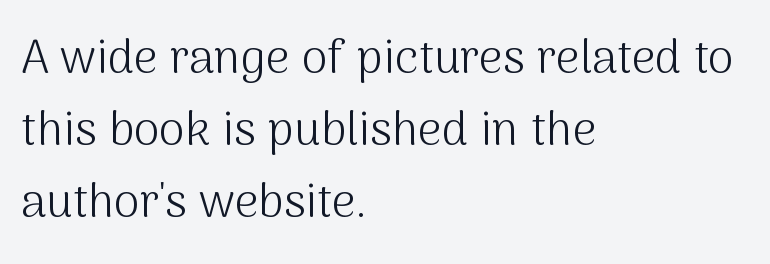
{"serif": "no", "italic": "no", "bold": "no", "weight": "light", "width": "normal", "stroke_contrast": "medium", "x_height": "medium", "monospaced": "no", "underline": "no", "align": "left", "line_spacing": "normal", "line_spacing_ratio": 1.53, "letter_spacing": "normal", "letter_spacing_em": 0.0, "glyph_px": 47}
